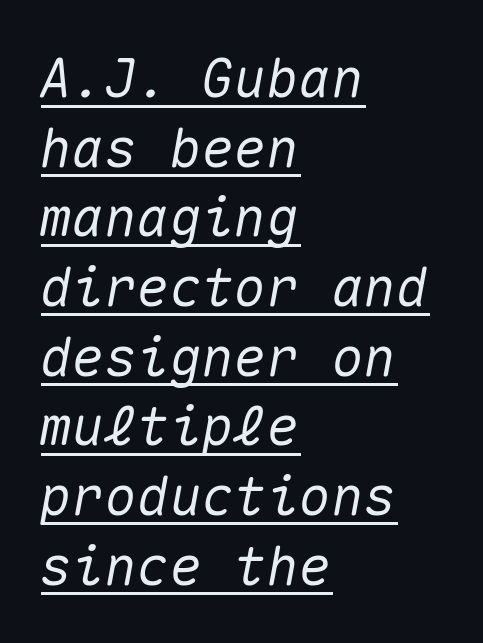
Q: Is the text italic (slanted)? A: Yes, it leans right by about 10 degrees.
Q: Is the text underlined? A: Yes.
Q: How is the paragraph aligned? A: Left-aligned.
Q: Is the spacing between letters normal or unusually wide? A: Normal.
Q: Is the spacing between lines tight, normal or loose? A: Normal.
Q: Width (condensed, normal, or wide)? A: Normal.
Q: Stroke contrast? A: Medium.
Q: x-height? A: Medium.
Q: Monospaced? A: Yes.
